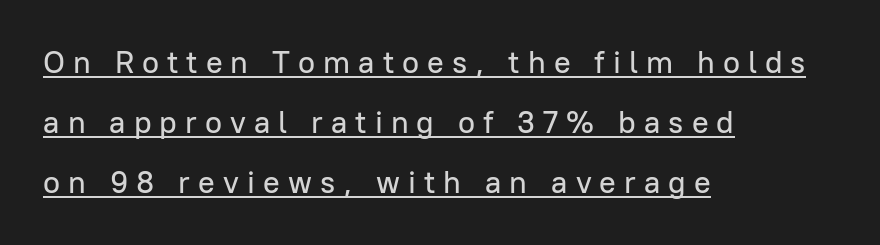
Q: Is the text italic (slanted)? A: No, it is upright.
Q: Is the typeface a serif or a sans-serif typeface? A: Sans-serif.
Q: Is the text underlined? A: Yes.
Q: How is the paragraph aligned? A: Left-aligned.
Q: Is the spacing between letters normal or unusually wide? A: Unusually wide.
Q: Is the spacing between lines tight, normal or loose? A: Loose.
Q: Width (condensed, normal, or wide)? A: Normal.
Q: Stroke contrast? A: Low.
Q: x-height? A: Medium.
Q: Monospaced? A: No.
